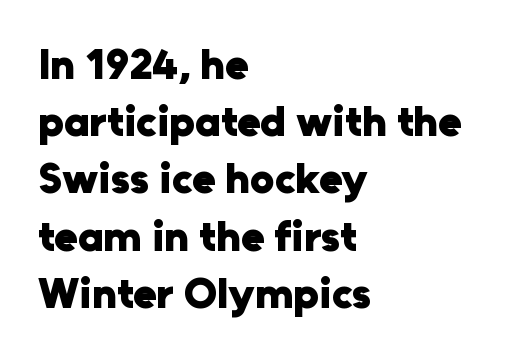
The specimen omits any rule beneath the text block's lines. This block has exactly the height ordinary leading produces. The rag falls on the right side of this text block. Here the designer chose a conventional face with non-uniform glyph widths.
